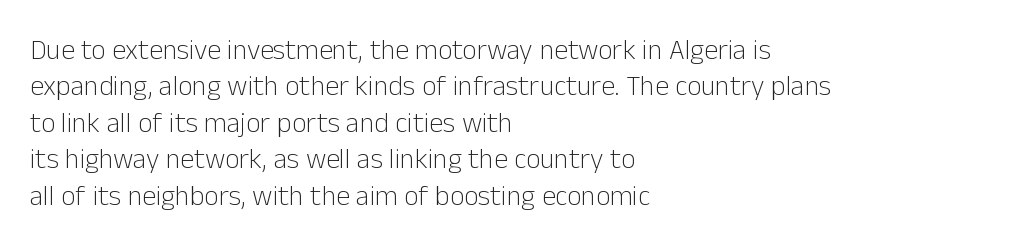
The image shows 28 px light sans-serif type, upright; set left-aligned, normal line spacing (1.3x), normal letter spacing, not underlined; low stroke contrast and a medium x-height.
